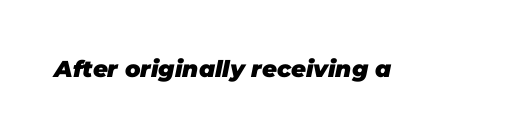
The image shows 23 px bold type, italic (leaning right); set normal letter spacing, not underlined.
